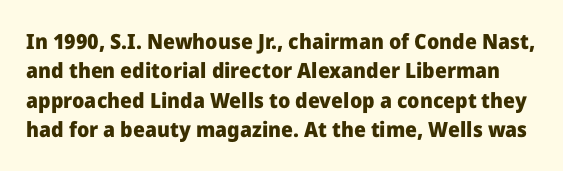
Q: Is the text bold? A: Yes.
Q: Is the text italic (slanted)? A: No, it is upright.
Q: Is the text underlined? A: No.
Q: Is the spacing between letters normal or unusually wide? A: Normal.
Q: Is the spacing between lines tight, normal or loose? A: Normal.
